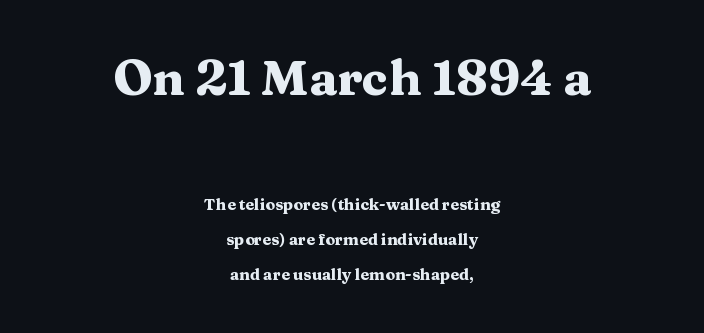
Q: Is the text bold? A: Yes.
Q: Is the text italic (slanted)? A: No, it is upright.
Q: Is the typeface a serif or a sans-serif typeface? A: Serif.
Q: Is the text underlined? A: No.
Q: How is the paragraph aligned? A: Centered.
Q: Is the spacing between letters normal or unusually wide? A: Normal.
Q: Is the spacing between lines tight, normal or loose? A: Loose.
Q: Which block of text is set in a larger size, the first (top) or the second (bottom)? A: The first (top) one.
Q: Width (condensed, normal, or wide)? A: Wide.
Q: Stroke contrast? A: Medium.
Q: x-height? A: Medium.
Q: Monospaced? A: No.
